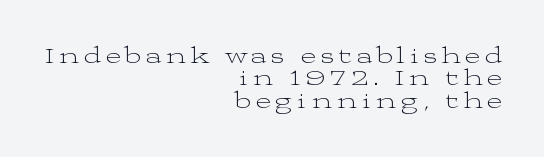
{"italic": "no", "bold": "no", "underline": "no", "align": "right", "line_spacing": "tight", "line_spacing_ratio": 0.97, "letter_spacing": "wide", "letter_spacing_em": 0.21, "glyph_px": 23}
